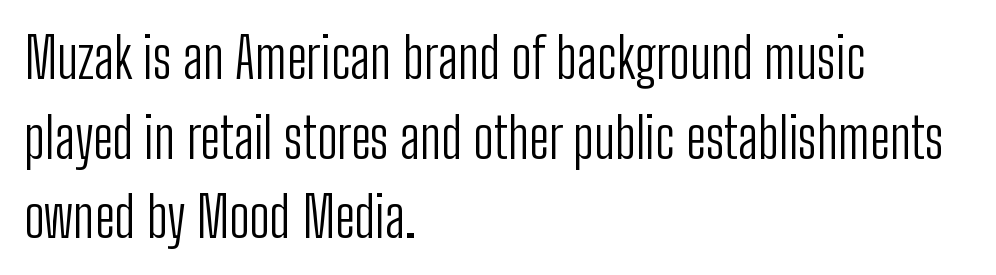
The image shows 55 px light, condensed sans-serif type, upright; set left-aligned, normal line spacing (1.45x), normal letter spacing, not underlined; low stroke contrast and a medium x-height.
